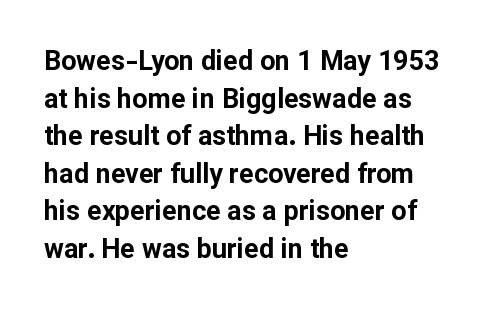
Q: Is the text bold? A: Yes.
Q: Is the text italic (slanted)? A: No, it is upright.
Q: Is the text underlined? A: No.
Q: How is the paragraph aligned? A: Left-aligned.
Q: Is the spacing between letters normal or unusually wide? A: Normal.
Q: Is the spacing between lines tight, normal or loose? A: Normal.
